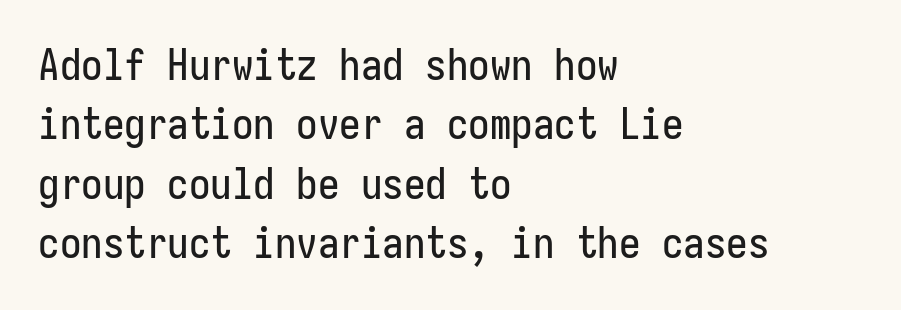
The image shows 43 px condensed sans-serif type, upright; set left-aligned, normal line spacing (1.38x), normal letter spacing, not underlined; low stroke contrast and a medium x-height.
